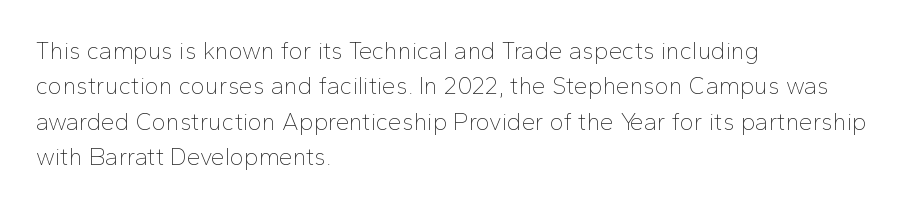
The image shows 24 px text type, upright; set left-aligned, normal line spacing (1.47x), normal letter spacing, not underlined.
